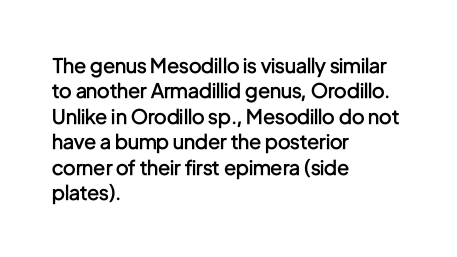
The image shows 20 px text type, upright; set left-aligned, normal line spacing (1.27x), normal letter spacing, not underlined.
